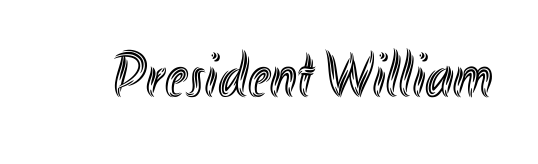
The rendering uses natural spacing where letterforms have individual widths. In terms of letterspacing, this is plain default setting. Underline: absent.
